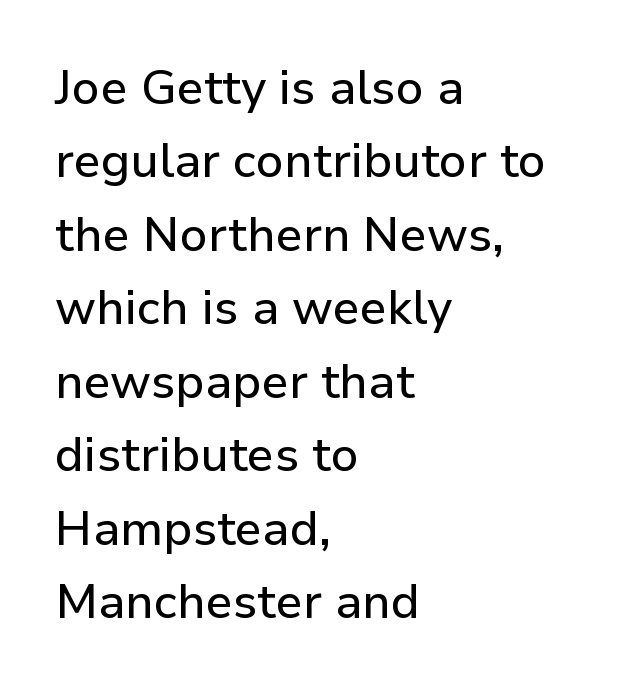
Q: Is the text italic (slanted)? A: No, it is upright.
Q: Is the typeface a serif or a sans-serif typeface? A: Sans-serif.
Q: Is the text underlined? A: No.
Q: How is the paragraph aligned? A: Left-aligned.
Q: Is the spacing between letters normal or unusually wide? A: Normal.
Q: Is the spacing between lines tight, normal or loose? A: Normal.
Q: Width (condensed, normal, or wide)? A: Normal.
Q: Stroke contrast? A: Low.
Q: x-height? A: Medium.
Q: Monospaced? A: No.
